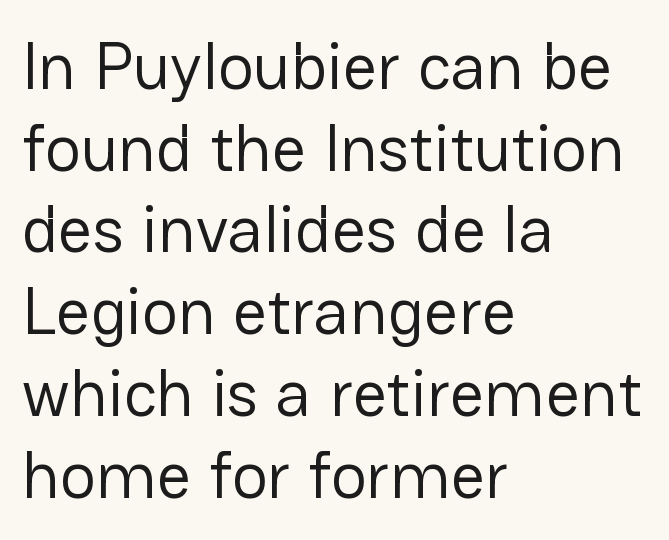
{"serif": "no", "italic": "no", "bold": "no", "weight": "regular", "width": "normal", "stroke_contrast": "low", "x_height": "medium", "monospaced": "no", "underline": "no", "align": "left", "line_spacing_ratio": 1.22, "letter_spacing": "normal", "letter_spacing_em": 0.0, "glyph_px": 67}
